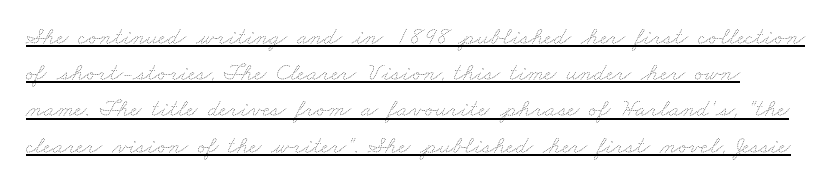
Q: Is the text bold? A: No.
Q: Is the text underlined? A: Yes.
Q: Is the spacing between letters normal or unusually wide? A: Normal.
Q: Is the spacing between lines tight, normal or loose? A: Normal.
